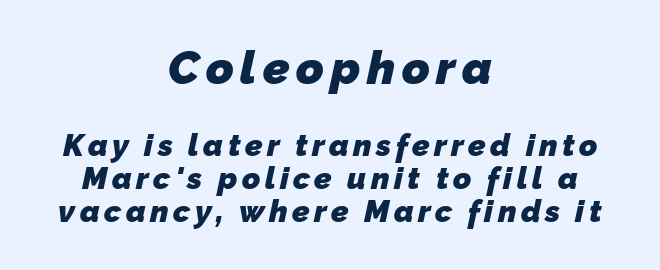
{"serif": "no", "bold": "yes", "weight": "heavy", "width": "normal", "stroke_contrast": "low", "x_height": "medium", "monospaced": "no", "underline": "no", "align": "center", "line_spacing": "tight", "line_spacing_ratio": 1.06, "larger_block": "first", "size_ratio": 1.52, "glyph_px": 47}
